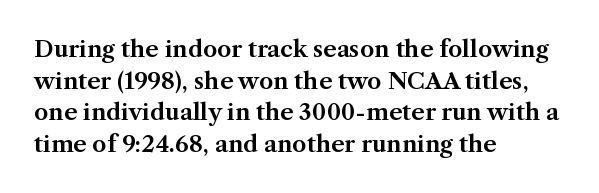
Q: Is the text italic (slanted)? A: No, it is upright.
Q: Is the text underlined? A: No.
Q: How is the paragraph aligned? A: Left-aligned.
Q: Is the spacing between letters normal or unusually wide? A: Normal.
Q: Is the spacing between lines tight, normal or loose? A: Normal.
